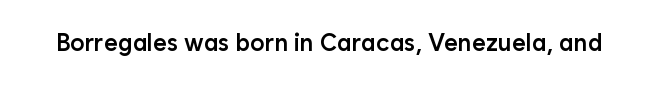
The image shows 24 px text type, upright; set normal letter spacing, not underlined.
